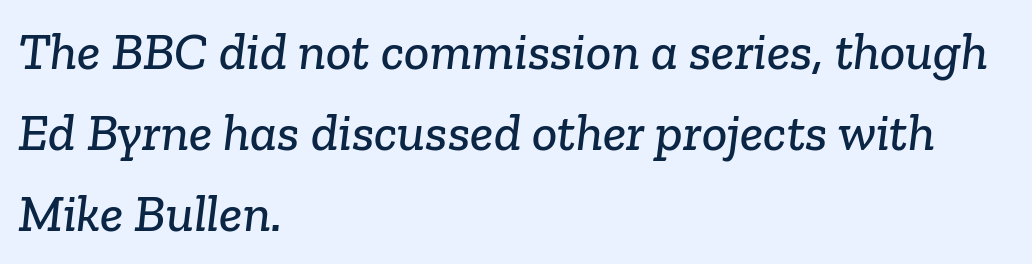
The image shows 53 px serif type; set left-aligned, normal line spacing (1.53x), normal letter spacing, not underlined; low stroke contrast and a medium x-height.
